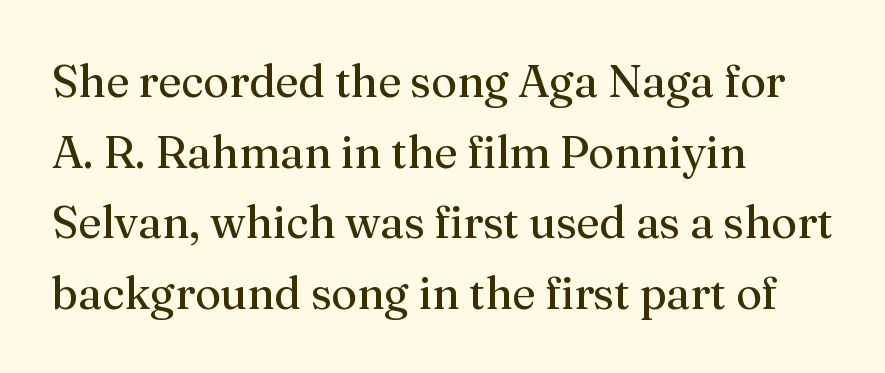
Q: Is the text bold? A: No.
Q: Is the text italic (slanted)? A: No, it is upright.
Q: Is the typeface a serif or a sans-serif typeface? A: Serif.
Q: Is the text underlined? A: No.
Q: How is the paragraph aligned? A: Left-aligned.
Q: Is the spacing between letters normal or unusually wide? A: Normal.
Q: Is the spacing between lines tight, normal or loose? A: Normal.
Q: Width (condensed, normal, or wide)? A: Normal.
Q: Stroke contrast? A: Medium.
Q: x-height? A: Medium.
Q: Monospaced? A: No.
